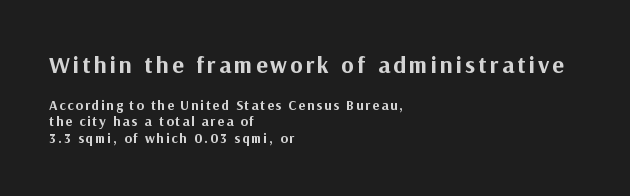
Q: Is the text bold? A: Yes.
Q: Is the text italic (slanted)? A: No, it is upright.
Q: Is the text underlined? A: No.
Q: How is the paragraph aligned? A: Left-aligned.
Q: Which block of text is set in a larger size, the first (top) or the second (bottom)? A: The first (top) one.
